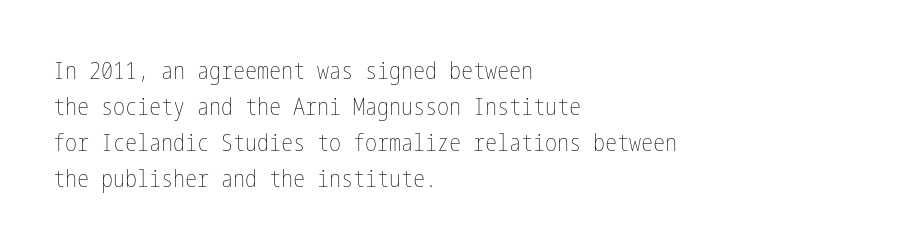
The image shows 24 px text type, upright; set left-aligned, normal line spacing (1.5x), normal letter spacing, not underlined.
